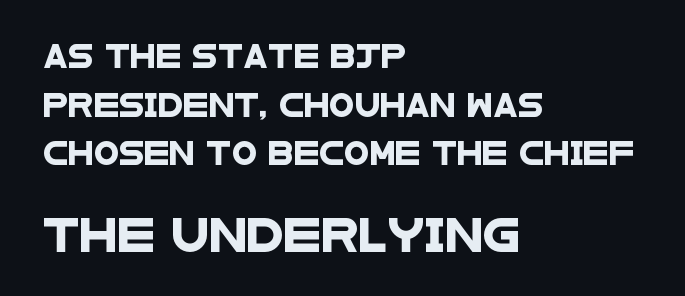
{"serif": "no", "width": "wide", "stroke_contrast": "low", "x_height": "large", "monospaced": "no", "underline": "no", "align": "left", "line_spacing": "loose", "line_spacing_ratio": 2.11, "letter_spacing": "normal", "letter_spacing_em": 0.0, "larger_block": "second", "size_ratio": 1.48, "glyph_px": 34}
